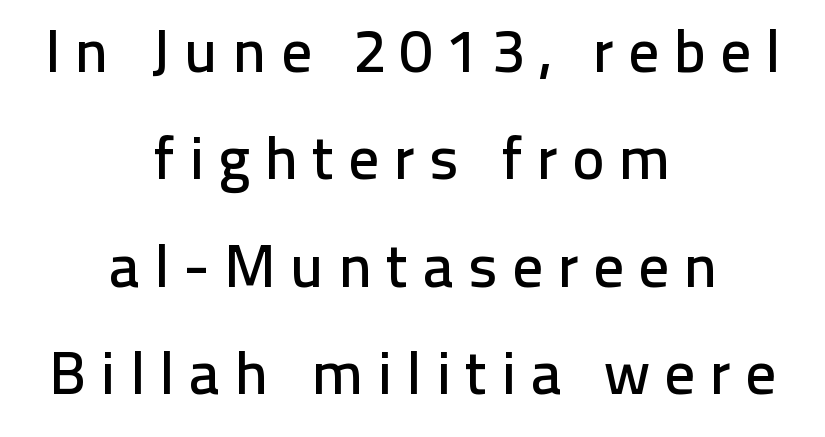
The image shows 61 px sans-serif type, upright; set centered, line spacing 1.76x, unusually wide letter spacing (+0.23 em), not underlined; low stroke contrast and a medium x-height.
